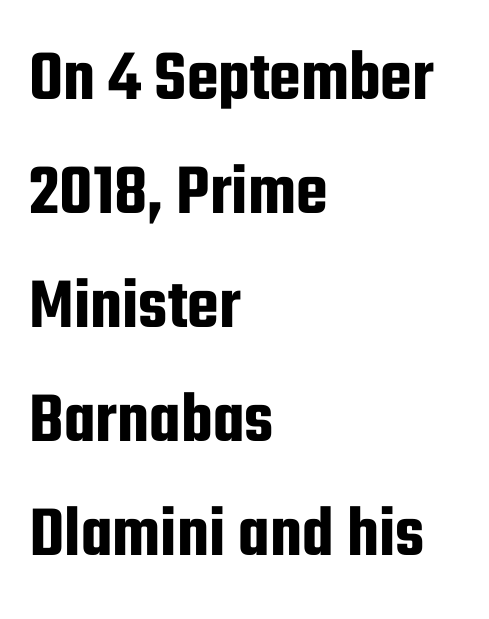
Q: Is the text italic (slanted)? A: No, it is upright.
Q: Is the typeface a serif or a sans-serif typeface? A: Sans-serif.
Q: Is the text underlined? A: No.
Q: How is the paragraph aligned? A: Left-aligned.
Q: Is the spacing between letters normal or unusually wide? A: Normal.
Q: Is the spacing between lines tight, normal or loose? A: Normal.
Q: Width (condensed, normal, or wide)? A: Condensed.
Q: Stroke contrast? A: Low.
Q: x-height? A: Medium.
Q: Monospaced? A: No.
